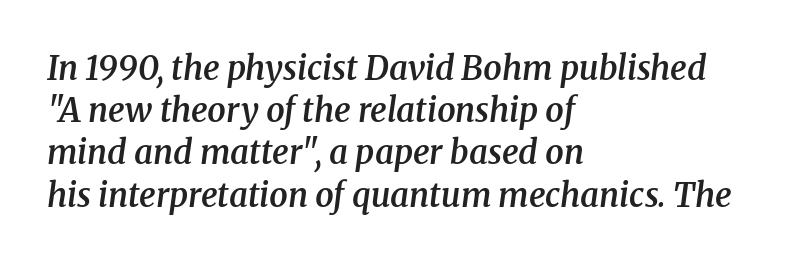
{"serif": "yes", "italic": "yes", "lean": "right", "slant_degrees": 8, "bold": "semi", "weight": "semibold", "width": "normal", "stroke_contrast": "medium", "x_height": "medium", "monospaced": "no", "underline": "no", "align": "left", "line_spacing": "normal", "line_spacing_ratio": 1.28, "letter_spacing": "normal", "letter_spacing_em": 0.0, "glyph_px": 33}
